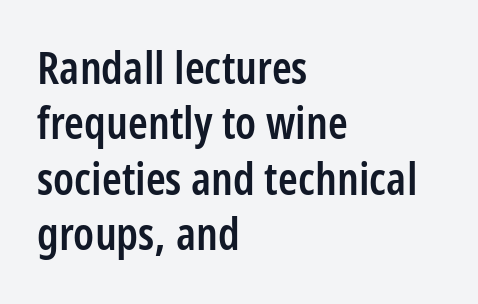
The image shows 45 px semibold, condensed sans-serif type, upright; set left-aligned, line spacing 1.23x, normal letter spacing, not underlined; low stroke contrast and a medium x-height.
